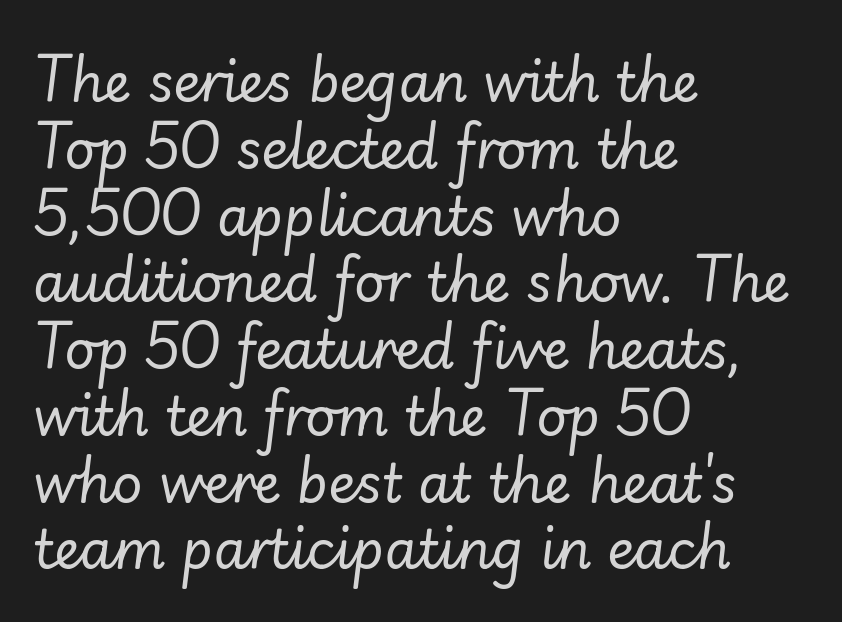
The image shows 53 px regular-weight type, italic (leaning right); set left-aligned, normal line spacing (1.26x), normal letter spacing, not underlined; low stroke contrast and a small x-height.
